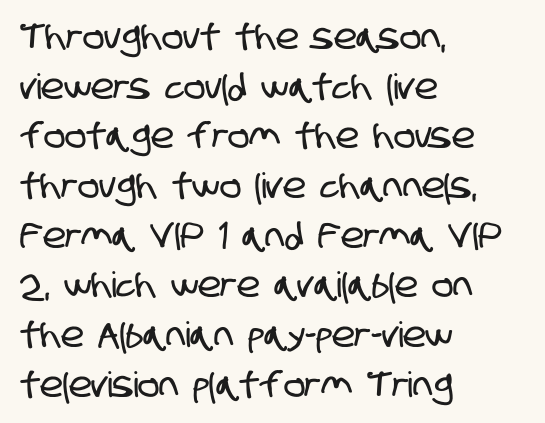
The image shows 35 px condensed sans-serif type; set left-aligned, normal line spacing (1.42x), normal letter spacing, not underlined; low stroke contrast and a large x-height.
